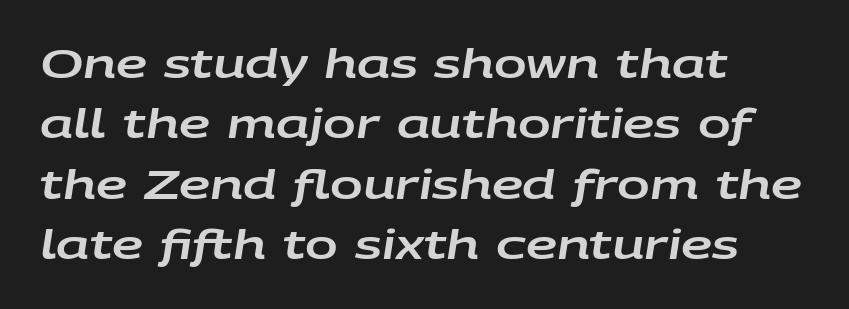
Q: Is the text italic (slanted)? A: Yes, it leans right by about 9 degrees.
Q: Is the text underlined? A: No.
Q: How is the paragraph aligned? A: Left-aligned.
Q: Is the spacing between letters normal or unusually wide? A: Normal.
Q: Is the spacing between lines tight, normal or loose? A: Normal.
Q: Width (condensed, normal, or wide)? A: Wide.
Q: Stroke contrast? A: Low.
Q: x-height? A: Large.
Q: Monospaced? A: No.
